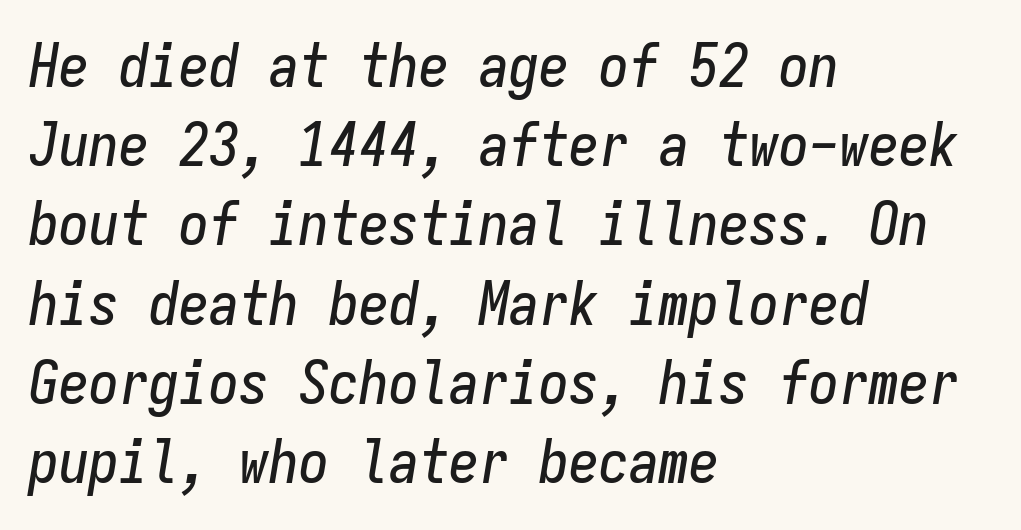
There is no visible air inserted between adjacent glyphs. Do the characters align in a grid? Yes, the font is monospaced. The paragraph has a hard left edge and a soft right edge. Decoration check: the copy has no underline. This block has exactly the height ordinary leading produces.
